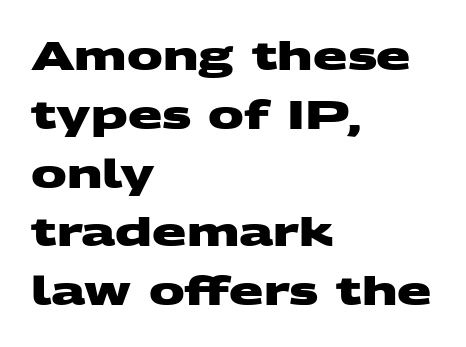
Q: Is the text bold? A: Yes.
Q: Is the typeface a serif or a sans-serif typeface? A: Sans-serif.
Q: Is the text underlined? A: No.
Q: How is the paragraph aligned? A: Left-aligned.
Q: Is the spacing between letters normal or unusually wide? A: Normal.
Q: Is the spacing between lines tight, normal or loose? A: Normal.
Q: Width (condensed, normal, or wide)? A: Wide.
Q: Stroke contrast? A: Medium.
Q: x-height? A: Large.
Q: Monospaced? A: No.
